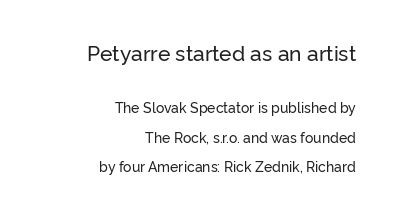
Compared with typical paragraphs, the rows here are farther apart. A bare baseline throughout the passage. Compared with a flush-left layout, this one pins lines to the opposite, right side. Italic: no, the glyphs are upright roman. How are the letters spaced? Ordinarily, with no added tracking. Here the first block reads like a headline and the second like body copy.
